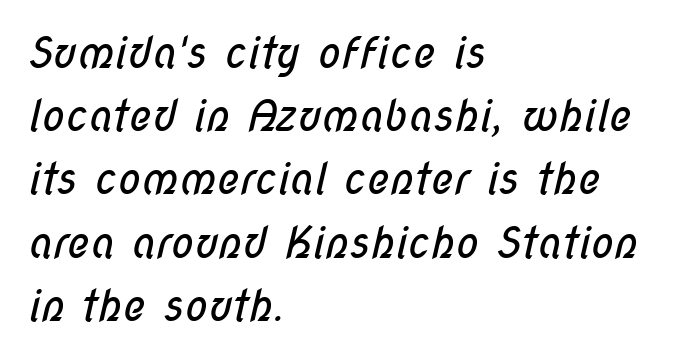
Q: Is the text bold? A: No.
Q: Is the typeface a serif or a sans-serif typeface? A: Sans-serif.
Q: Is the text underlined? A: No.
Q: How is the paragraph aligned? A: Left-aligned.
Q: Is the spacing between letters normal or unusually wide? A: Normal.
Q: Is the spacing between lines tight, normal or loose? A: Normal.
Q: Width (condensed, normal, or wide)? A: Condensed.
Q: Stroke contrast? A: Low.
Q: x-height? A: Medium.
Q: Monospaced? A: No.
